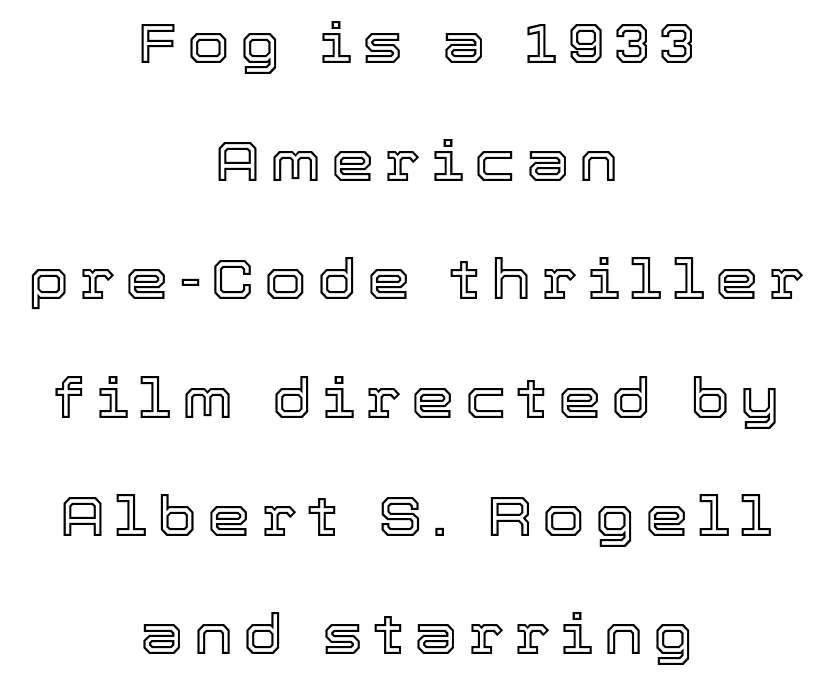
The image shows 55 px text type, upright; set centered, loose line spacing (2.15x), not underlined; a medium x-height.
